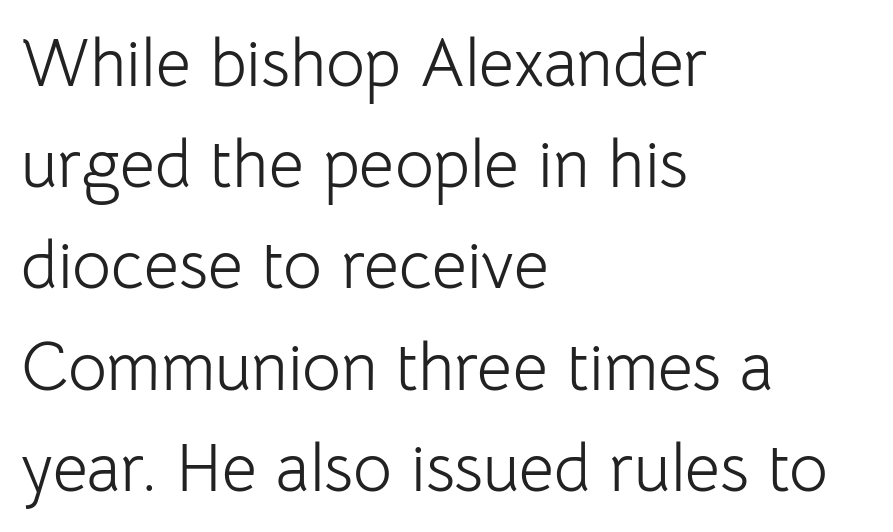
Q: Is the text bold? A: No.
Q: Is the text italic (slanted)? A: No, it is upright.
Q: Is the typeface a serif or a sans-serif typeface? A: Sans-serif.
Q: Is the text underlined? A: No.
Q: How is the paragraph aligned? A: Left-aligned.
Q: Is the spacing between letters normal or unusually wide? A: Normal.
Q: Is the spacing between lines tight, normal or loose? A: Normal.
Q: Width (condensed, normal, or wide)? A: Normal.
Q: Stroke contrast? A: Low.
Q: x-height? A: Medium.
Q: Monospaced? A: No.
